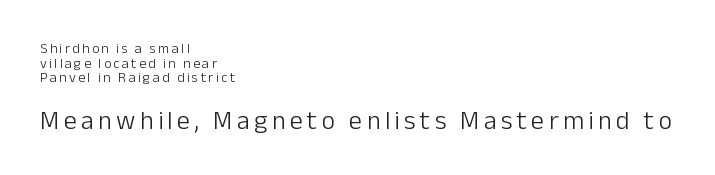
{"italic": "no", "bold": "no", "underline": "no", "align": "left", "line_spacing": "tight", "line_spacing_ratio": 1.05, "larger_block": "second", "size_ratio": 1.86, "glyph_px": 26}
